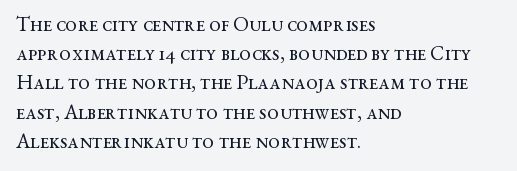
Tracking here is standard; glyphs follow each other at the usual distance. Heft: none added — not bold. These lines are set flush left with a ragged right edge. The letters stand straight up with perfectly vertical stems. Has an underline been added? It has not.
